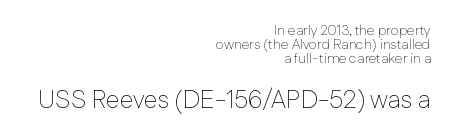
The image shows 25 px text type, upright; set right-aligned, tight line spacing (1.0x), normal letter spacing, not underlined; the second (bottom) block is 1.79x larger.
